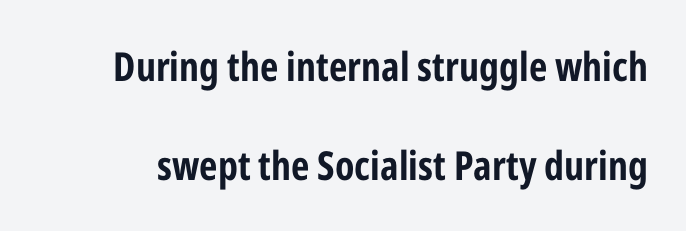
Note the varied advance widths — an 'i' is clearly narrower than an 'm'. The rendering uses a large line-height, opening up the rows. The face used here is a sans, in the tradition of grotesques and geometrics. Is the type bold? Yes — the strokes are clearly thick and heavy.
